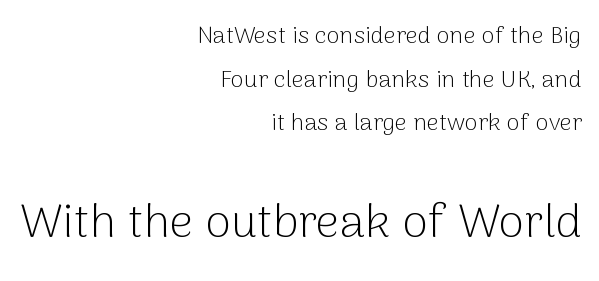
Q: Is the text bold? A: No.
Q: Is the text italic (slanted)? A: No, it is upright.
Q: Is the typeface a serif or a sans-serif typeface? A: Sans-serif.
Q: Is the text underlined? A: No.
Q: How is the paragraph aligned? A: Right-aligned.
Q: Is the spacing between letters normal or unusually wide? A: Normal.
Q: Which block of text is set in a larger size, the first (top) or the second (bottom)? A: The second (bottom) one.
Q: Width (condensed, normal, or wide)? A: Normal.
Q: Stroke contrast? A: Low.
Q: x-height? A: Medium.
Q: Monospaced? A: No.
